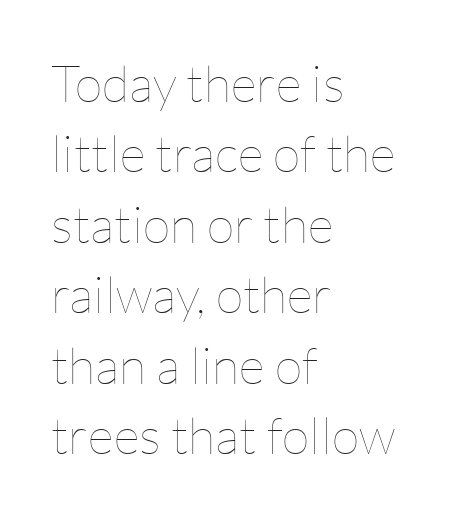
Plain, unruled lines of type. Honestly, the row spacing looks completely unremarkable. Stem width sits at or under what a default text font uses. Looks like regular typesetting: each glyph gets only the width it needs. Posture: straight, roman, zero tilt. How are the letters spaced? Ordinarily, with no added tracking.
